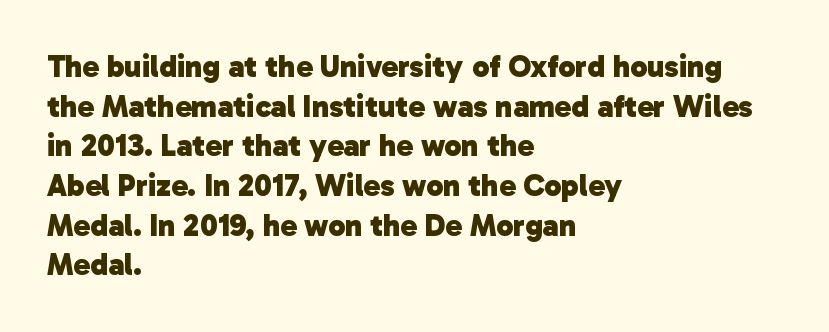
Q: Is the text bold? A: Yes.
Q: Is the typeface a serif or a sans-serif typeface? A: Sans-serif.
Q: Is the text underlined? A: No.
Q: How is the paragraph aligned? A: Left-aligned.
Q: Is the spacing between letters normal or unusually wide? A: Normal.
Q: Is the spacing between lines tight, normal or loose? A: Normal.
Q: Width (condensed, normal, or wide)? A: Normal.
Q: Stroke contrast? A: Low.
Q: x-height? A: Medium.
Q: Monospaced? A: No.
